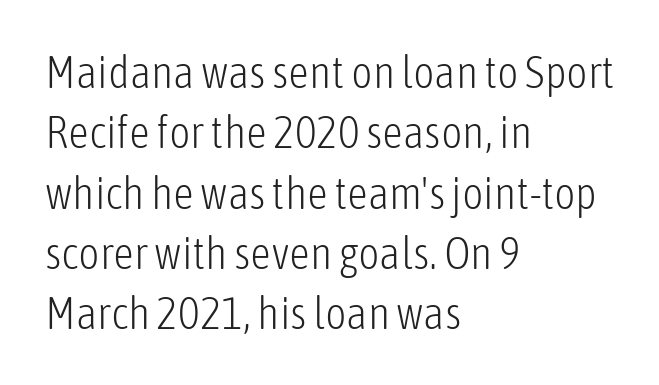
Q: Is the text bold? A: No.
Q: Is the text italic (slanted)? A: No, it is upright.
Q: Is the typeface a serif or a sans-serif typeface? A: Sans-serif.
Q: Is the text underlined? A: No.
Q: How is the paragraph aligned? A: Left-aligned.
Q: Is the spacing between letters normal or unusually wide? A: Normal.
Q: Is the spacing between lines tight, normal or loose? A: Normal.
Q: Width (condensed, normal, or wide)? A: Condensed.
Q: Stroke contrast? A: Low.
Q: x-height? A: Medium.
Q: Monospaced? A: No.
